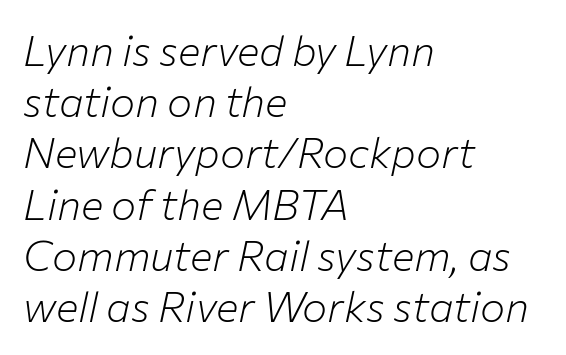
Q: Is the text bold? A: No.
Q: Is the text italic (slanted)? A: Yes, it leans right by about 12 degrees.
Q: Is the text underlined? A: No.
Q: How is the paragraph aligned? A: Left-aligned.
Q: Is the spacing between letters normal or unusually wide? A: Normal.
Q: Width (condensed, normal, or wide)? A: Normal.
Q: Stroke contrast? A: Low.
Q: x-height? A: Medium.
Q: Monospaced? A: No.
